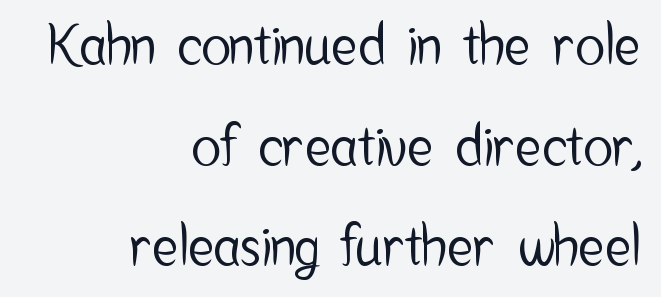
Q: Is the text italic (slanted)? A: No, it is upright.
Q: Is the typeface a serif or a sans-serif typeface? A: Sans-serif.
Q: Is the text underlined? A: No.
Q: How is the paragraph aligned? A: Right-aligned.
Q: Is the spacing between letters normal or unusually wide? A: Normal.
Q: Width (condensed, normal, or wide)? A: Condensed.
Q: Stroke contrast? A: Low.
Q: x-height? A: Medium.
Q: Monospaced? A: No.
